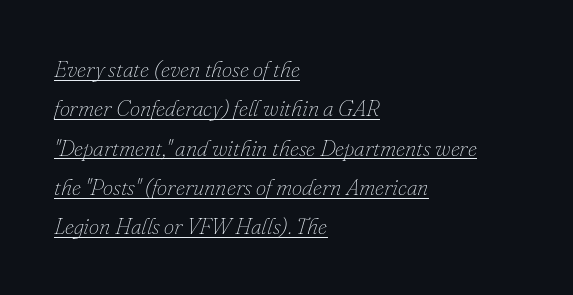
{"italic": "yes", "lean": "right", "slant_degrees": 16, "bold": "no", "underline": "yes", "align": "left", "line_spacing_ratio": 1.71, "letter_spacing": "normal", "letter_spacing_em": 0.0, "glyph_px": 23}
